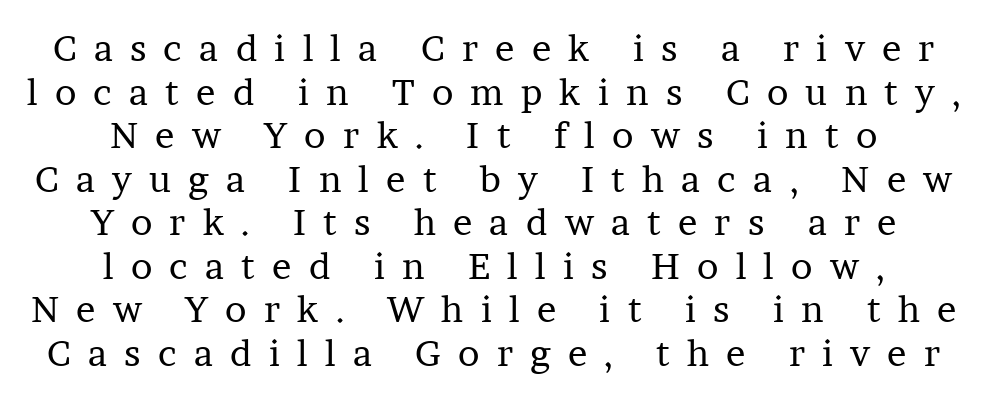
The image shows 36 px regular-weight serif type, upright; set centered, line spacing 1.21x, unusually wide letter spacing (+0.48 em), not underlined; low stroke contrast and a medium x-height.
